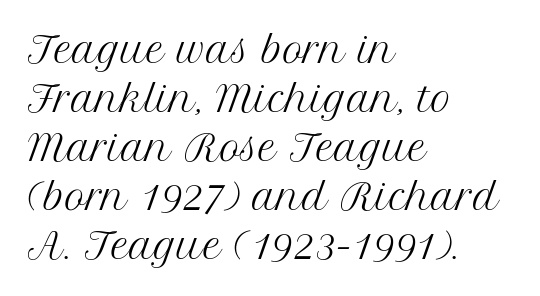
Q: Is the text bold? A: No.
Q: Is the text italic (slanted)? A: Yes.
Q: Is the text underlined? A: No.
Q: How is the paragraph aligned? A: Left-aligned.
Q: Is the spacing between letters normal or unusually wide? A: Normal.
Q: Is the spacing between lines tight, normal or loose? A: Normal.
Q: Width (condensed, normal, or wide)? A: Normal.
Q: Stroke contrast? A: Medium.
Q: x-height? A: Medium.
Q: Monospaced? A: No.
